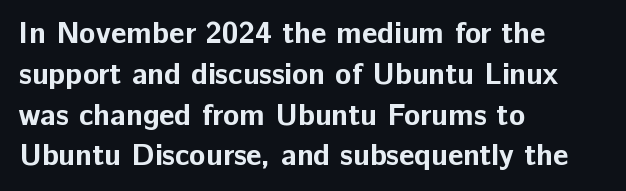
{"serif": "no", "italic": "no", "bold": "yes", "weight": "bold", "width": "normal", "stroke_contrast": "low", "x_height": "medium", "monospaced": "no", "underline": "no", "align": "left", "line_spacing": "normal", "line_spacing_ratio": 1.36, "letter_spacing": "normal", "letter_spacing_em": 0.0, "glyph_px": 30}
